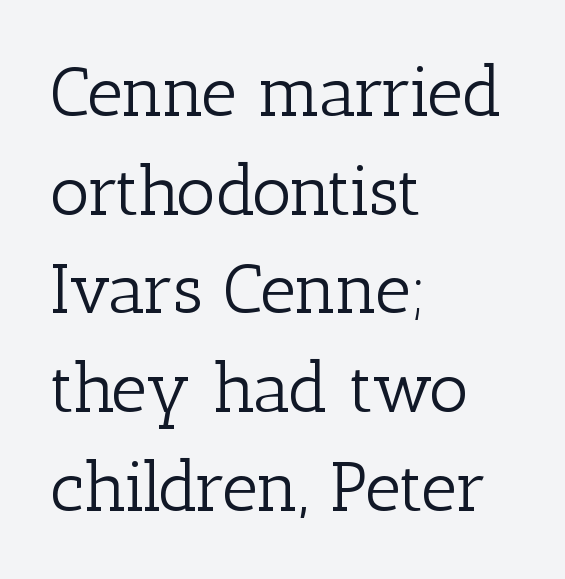
Character widths vary here, with narrow letters taking less room than wide ones. Counters stay open thanks to moderate or lighter strokes. The font's upright variant was chosen for this text. Here the glyphs are tracked normally, forming tight word shapes. One glance says typical: line gaps are just what's usual. Type style note: has serifs.
